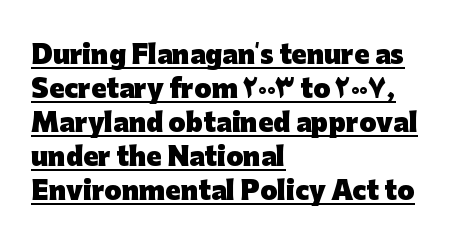
The image shows 25 px bold type, upright; set left-aligned, normal line spacing (1.36x), normal letter spacing, underlined.
